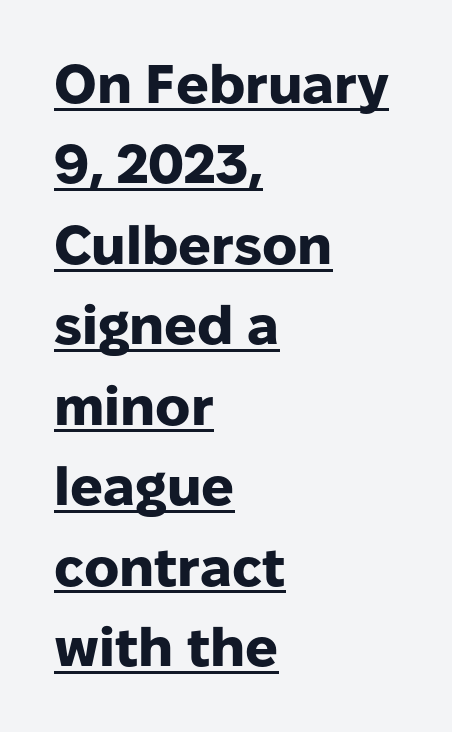
{"serif": "no", "italic": "no", "bold": "yes", "weight": "heavy", "width": "normal", "stroke_contrast": "low", "x_height": "medium", "monospaced": "no", "underline": "yes", "align": "left", "line_spacing": "normal", "line_spacing_ratio": 1.49, "letter_spacing": "normal", "letter_spacing_em": 0.0, "glyph_px": 54}
